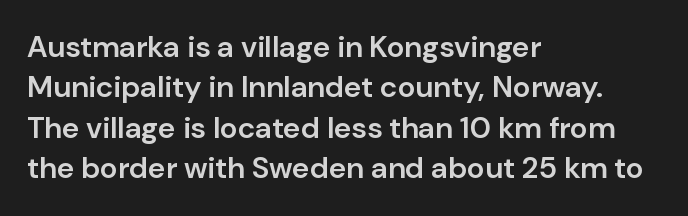
{"serif": "no", "italic": "no", "bold": "semi", "weight": "semibold", "width": "normal", "stroke_contrast": "low", "x_height": "medium", "monospaced": "no", "underline": "no", "align": "left", "line_spacing": "normal", "line_spacing_ratio": 1.35, "letter_spacing": "normal", "letter_spacing_em": 0.0, "glyph_px": 30}
